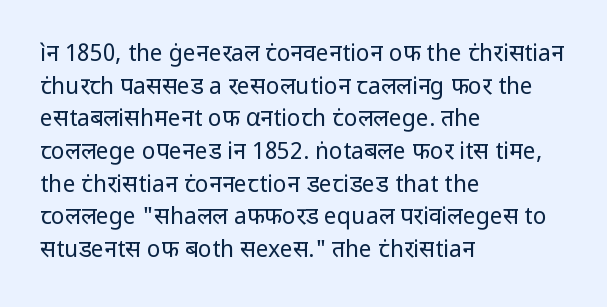
{"italic": "no", "bold": "no", "underline": "no", "align": "left", "line_spacing": "normal", "line_spacing_ratio": 1.42, "letter_spacing": "normal", "letter_spacing_em": 0.0, "glyph_px": 23}
